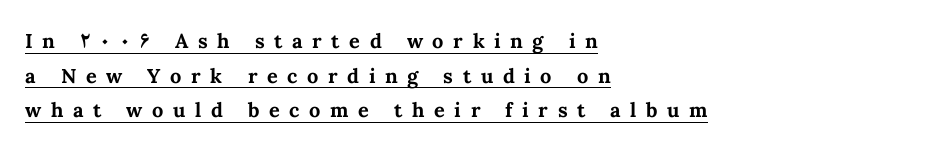
The image shows 20 px bold type, upright; set left-aligned, line spacing 1.73x, unusually wide letter spacing (+0.48 em), underlined.
